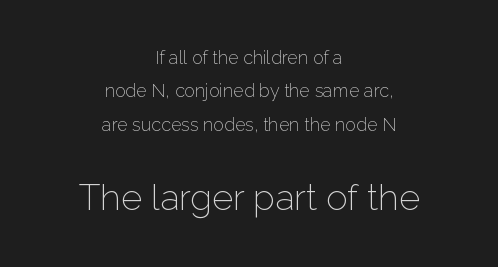
Ink coverage per letter is moderate at most. Underlining? Definitely not there. Compared with a flush-left layout, this one balances lines on the center instead. The designer went with a sans here, leaving each stem footless.
